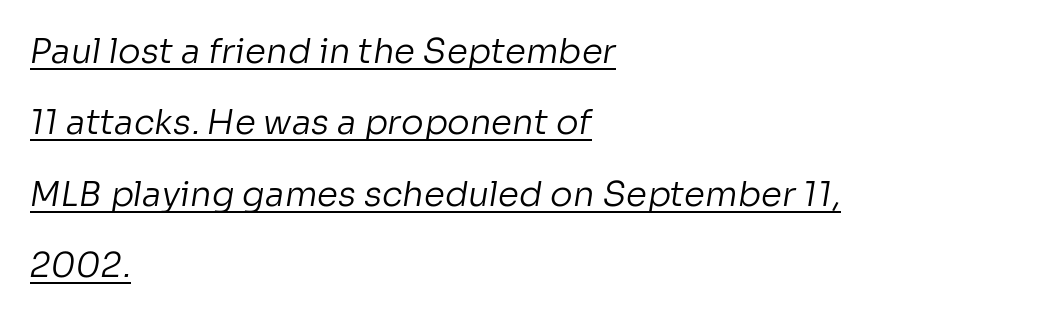
{"serif": "no", "bold": "no", "weight": "regular", "width": "normal", "stroke_contrast": "low", "x_height": "medium", "monospaced": "no", "underline": "yes", "align": "left", "line_spacing": "loose", "line_spacing_ratio": 2.1, "letter_spacing": "normal", "letter_spacing_em": 0.0, "glyph_px": 34}
